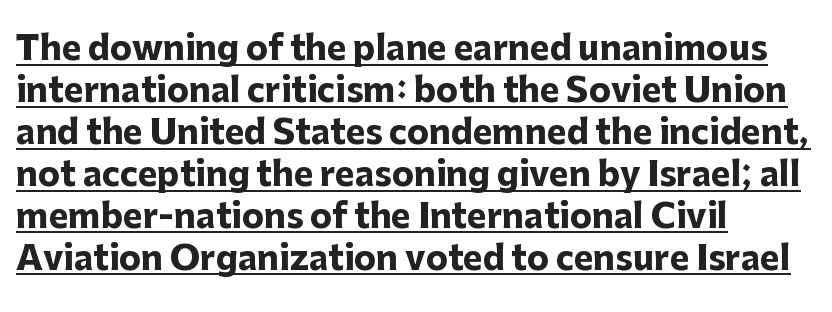
Q: Is the text bold? A: Yes.
Q: Is the text italic (slanted)? A: No, it is upright.
Q: Is the typeface a serif or a sans-serif typeface? A: Sans-serif.
Q: Is the text underlined? A: Yes.
Q: How is the paragraph aligned? A: Left-aligned.
Q: Is the spacing between letters normal or unusually wide? A: Normal.
Q: Is the spacing between lines tight, normal or loose? A: Normal.
Q: Width (condensed, normal, or wide)? A: Normal.
Q: Stroke contrast? A: Low.
Q: x-height? A: Medium.
Q: Monospaced? A: No.
